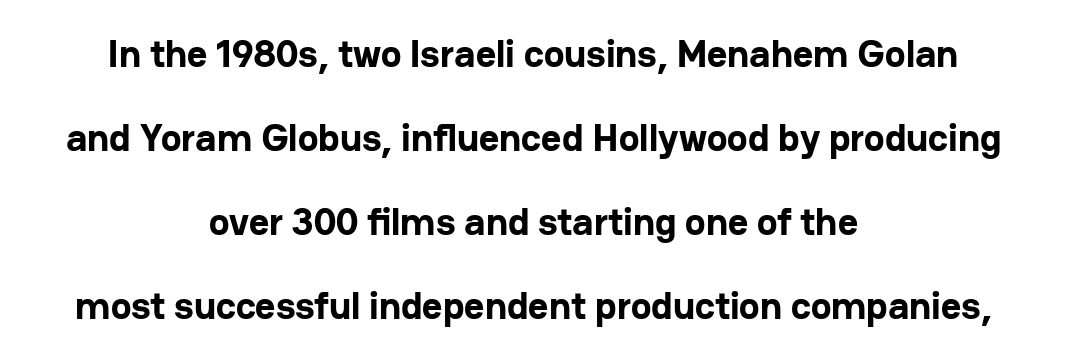
Q: Is the text bold? A: Yes.
Q: Is the text italic (slanted)? A: No, it is upright.
Q: Is the typeface a serif or a sans-serif typeface? A: Sans-serif.
Q: Is the text underlined? A: No.
Q: How is the paragraph aligned? A: Centered.
Q: Is the spacing between letters normal or unusually wide? A: Normal.
Q: Is the spacing between lines tight, normal or loose? A: Loose.
Q: Width (condensed, normal, or wide)? A: Normal.
Q: Stroke contrast? A: Low.
Q: x-height? A: Medium.
Q: Monospaced? A: No.
